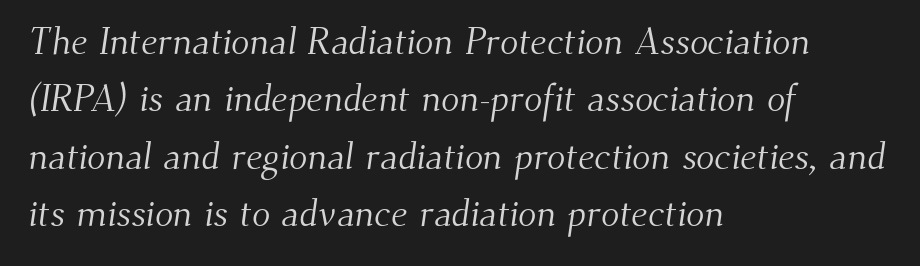
The image shows 38 px light serif type; set left-aligned, normal line spacing (1.51x), normal letter spacing, not underlined; medium stroke contrast and a small x-height.
